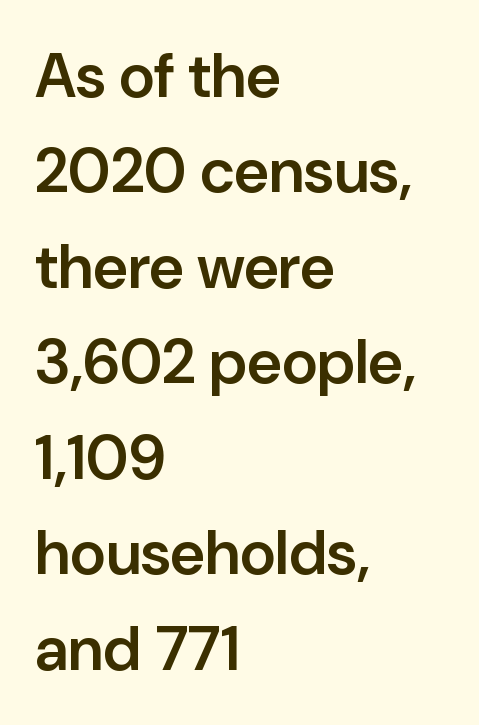
The image shows 62 px semibold sans-serif type, upright; set left-aligned, normal line spacing (1.54x), normal letter spacing, not underlined; low stroke contrast and a medium x-height.
